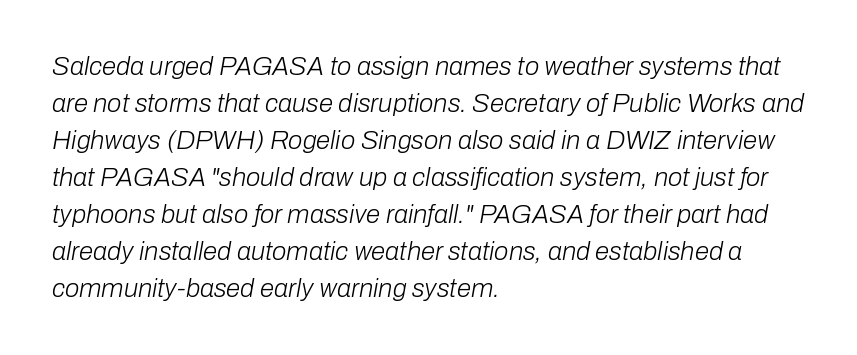
The image shows 26 px text type, italic (leaning right); set left-aligned, normal line spacing (1.42x), normal letter spacing, not underlined.
